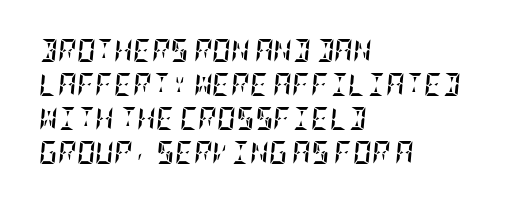
This rendering features lettering with no underline. Rows of type keep a routine distance in the vertical direction. What stands out about the letter spacing? Nothing — it is the standard amount. Notice how the passage keeps a crisp vertical edge on the left only. Observe the lean: these are italic letterforms.
